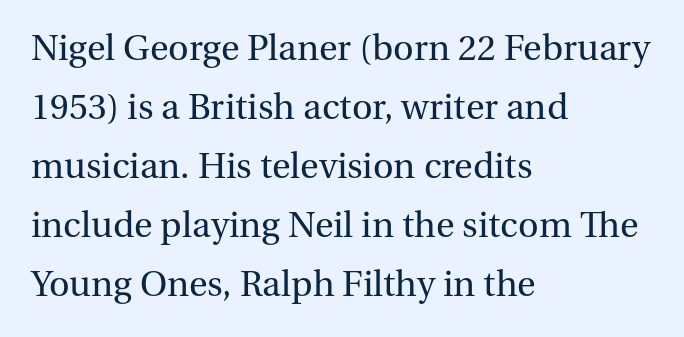
Q: Is the text bold? A: No.
Q: Is the text italic (slanted)? A: No, it is upright.
Q: Is the typeface a serif or a sans-serif typeface? A: Serif.
Q: Is the text underlined? A: No.
Q: How is the paragraph aligned? A: Left-aligned.
Q: Is the spacing between letters normal or unusually wide? A: Normal.
Q: Is the spacing between lines tight, normal or loose? A: Normal.
Q: Width (condensed, normal, or wide)? A: Normal.
Q: Stroke contrast? A: Medium.
Q: x-height? A: Medium.
Q: Monospaced? A: No.
